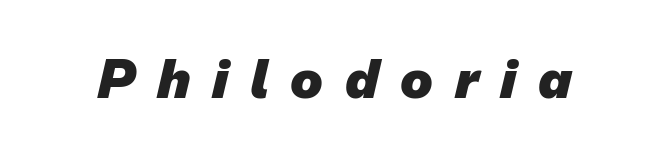
{"serif": "no", "bold": "yes", "weight": "heavy", "width": "normal", "stroke_contrast": "low", "x_height": "medium", "monospaced": "no", "underline": "no", "letter_spacing": "wide", "letter_spacing_em": 0.39, "glyph_px": 55}
